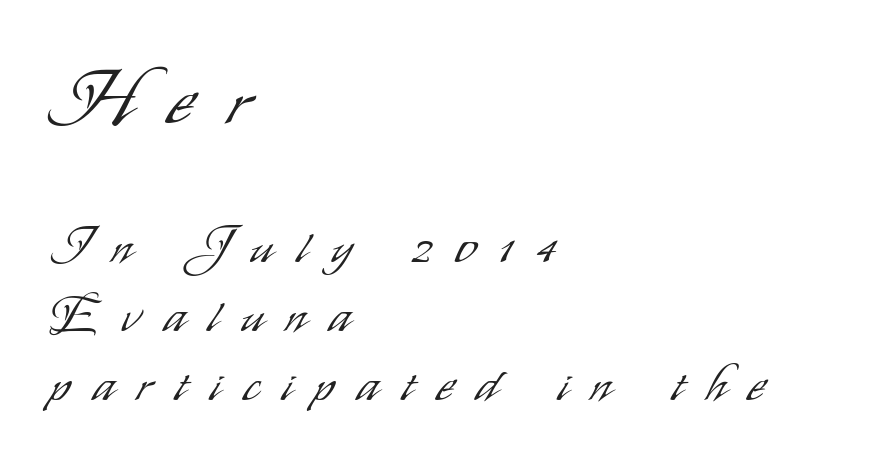
The image shows 74 px light, condensed sans-serif type; set left-aligned, normal line spacing (1.41x), unusually wide letter spacing (+0.47 em), not underlined; the first (top) block is 1.51x larger; low stroke contrast and a small x-height.
